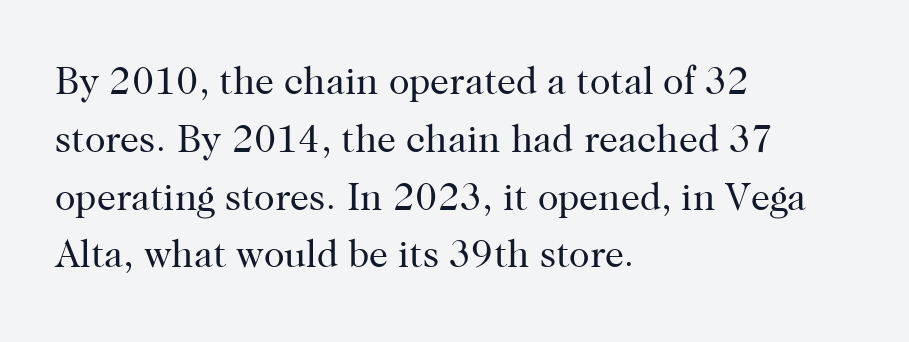
The image shows 38 px regular-weight serif type, upright; set left-aligned, normal line spacing (1.52x), normal letter spacing, not underlined; high stroke contrast and a medium x-height.
